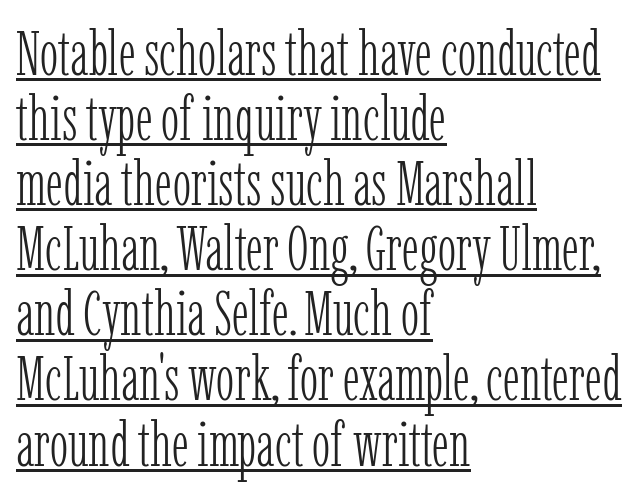
{"serif": "yes", "italic": "no", "bold": "no", "weight": "light", "width": "condensed", "stroke_contrast": "low", "x_height": "medium", "monospaced": "no", "underline": "yes", "align": "left", "line_spacing": "tight", "line_spacing_ratio": 1.05, "letter_spacing": "normal", "letter_spacing_em": 0.0, "glyph_px": 62}
